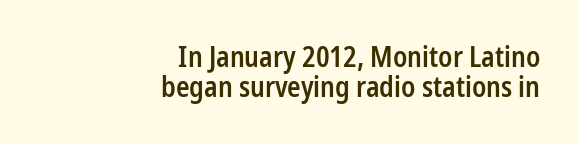
The image shows 28 px semibold, condensed sans-serif type, upright; set right-aligned, tight line spacing (1.08x), normal letter spacing, not underlined; low stroke contrast and a medium x-height.
